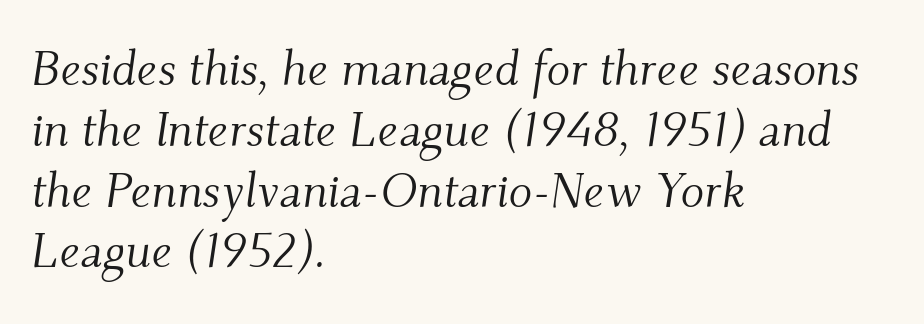
The image shows 49 px light serif type, italic (leaning right); set left-aligned, line spacing 1.24x, normal letter spacing, not underlined; medium stroke contrast and a small x-height.
